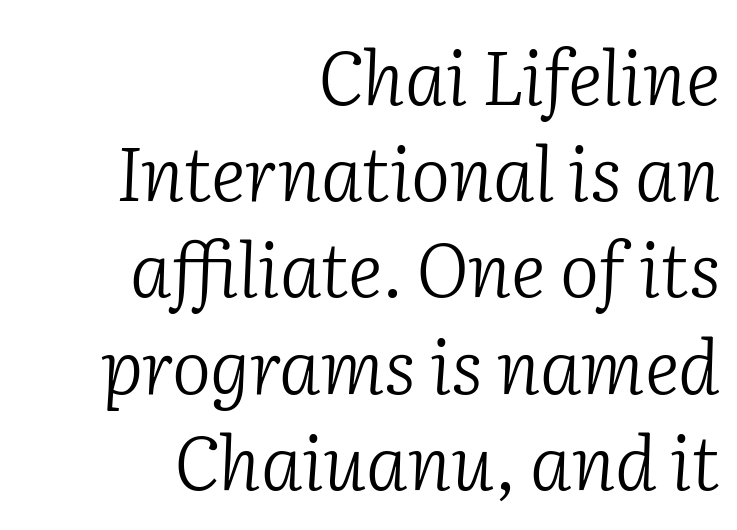
{"serif": "yes", "italic": "yes", "lean": "right", "slant_degrees": 2, "bold": "no", "weight": "light", "width": "normal", "stroke_contrast": "low", "x_height": "medium", "monospaced": "no", "underline": "no", "align": "right", "line_spacing": "normal", "line_spacing_ratio": 1.3, "letter_spacing": "normal", "letter_spacing_em": 0.0, "glyph_px": 74}
